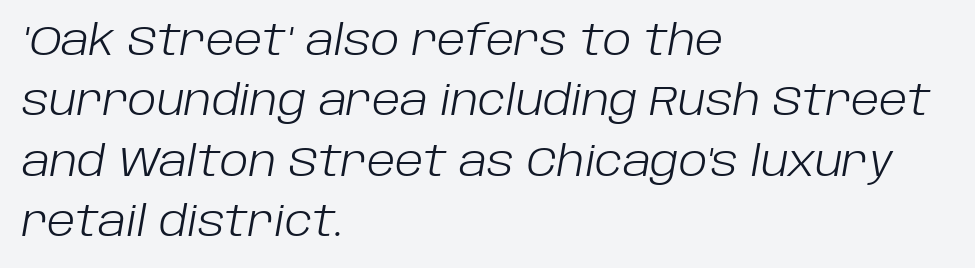
The image shows 41 px light type, italic (leaning right); set left-aligned, normal line spacing (1.47x), normal letter spacing, not underlined; low stroke contrast and a large x-height.
